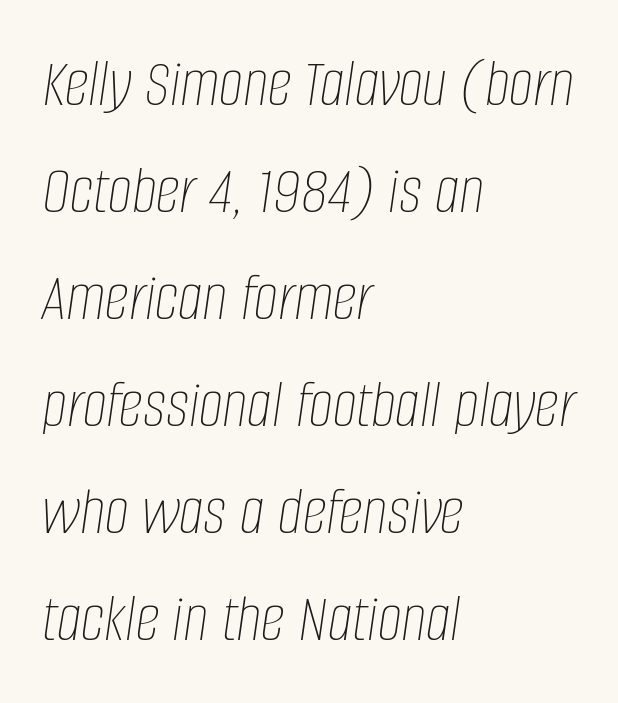
Q: Is the text bold? A: No.
Q: Is the text italic (slanted)? A: Yes, it leans right by about 8 degrees.
Q: Is the text underlined? A: No.
Q: How is the paragraph aligned? A: Left-aligned.
Q: Is the spacing between letters normal or unusually wide? A: Normal.
Q: Is the spacing between lines tight, normal or loose? A: Normal.
Q: Width (condensed, normal, or wide)? A: Condensed.
Q: Stroke contrast? A: Low.
Q: x-height? A: Large.
Q: Monospaced? A: No.
